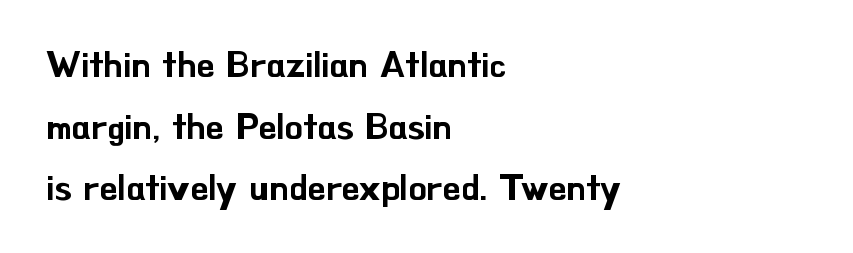
The image shows 36 px sans-serif type, upright; set left-aligned, line spacing 1.71x, normal letter spacing, not underlined; low stroke contrast and a small x-height.
